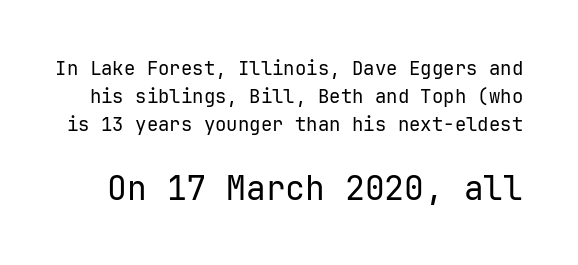
The image shows 33 px regular-weight sans-serif type, upright, monospaced; set normal line spacing (1.48x), normal letter spacing, not underlined; the second (bottom) block is 1.74x larger; low stroke contrast and a medium x-height.
